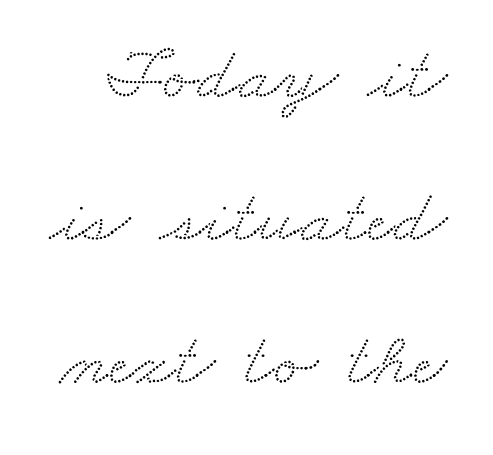
Q: Is the typeface a serif or a sans-serif typeface? A: Serif.
Q: Is the text underlined? A: No.
Q: Is the spacing between letters normal or unusually wide? A: Normal.
Q: Is the spacing between lines tight, normal or loose? A: Loose.
Q: Width (condensed, normal, or wide)? A: Wide.
Q: Stroke contrast? A: Medium.
Q: x-height? A: Small.
Q: Monospaced? A: No.
